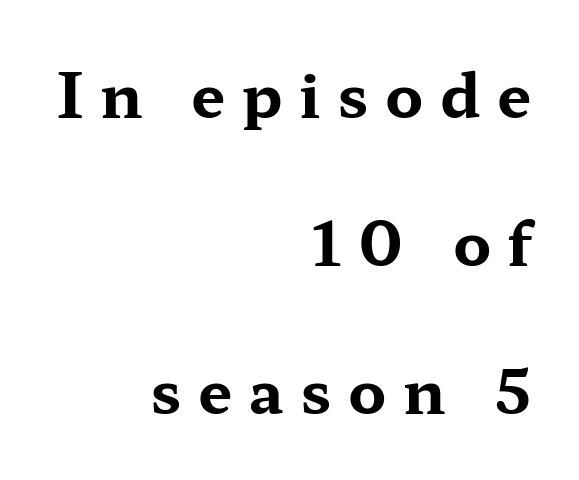
{"serif": "yes", "italic": "no", "bold": "yes", "weight": "bold", "width": "wide", "stroke_contrast": "medium", "x_height": "medium", "monospaced": "no", "underline": "no", "align": "right", "line_spacing": "loose", "line_spacing_ratio": 2.43, "letter_spacing": "wide", "letter_spacing_em": 0.27, "glyph_px": 61}
